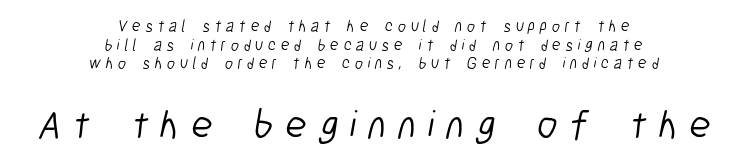
The image shows 40 px light, condensed sans-serif type; set centered, line spacing 1.17x, unusually wide letter spacing (+0.29 em), not underlined; the second (bottom) block is 2.5x larger; low stroke contrast and a medium x-height.
